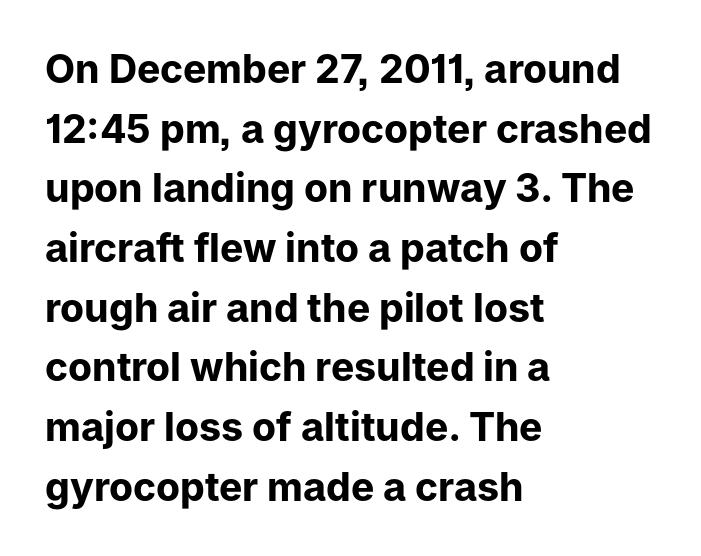
Leftover space on each line is placed entirely after the last word. Think of a printed novel: that variable character pitch is what you see here. Rule under the text: the space is simply empty. Serif or sans? Sans — the stroke terminals are bare. Short note: letters normally spaced.
